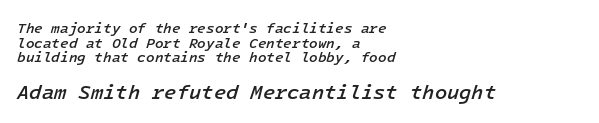
Q: Is the text bold? A: Semi-bold.
Q: Is the text italic (slanted)? A: Yes, it leans right by about 16 degrees.
Q: Is the text underlined? A: No.
Q: How is the paragraph aligned? A: Left-aligned.
Q: Is the spacing between letters normal or unusually wide? A: Normal.
Q: Is the spacing between lines tight, normal or loose? A: Tight.
Q: Which block of text is set in a larger size, the first (top) or the second (bottom)? A: The second (bottom) one.
